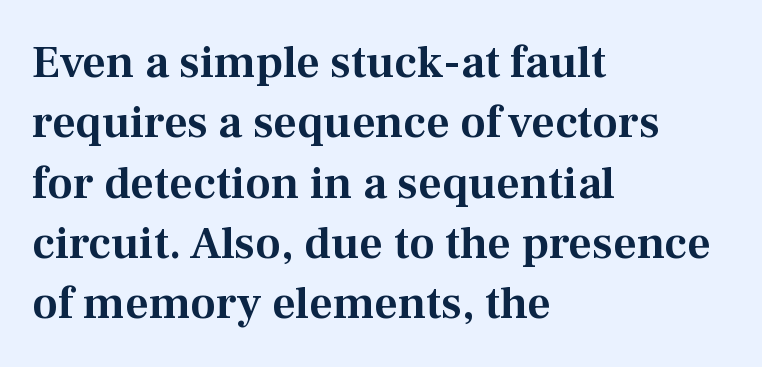
The face used here is seriffed, in the tradition of book romans. Vertical spacing — default. You could not count columns in this text — the font is proportionally spaced. Words appear dense and cohesive because spacing is normal.
